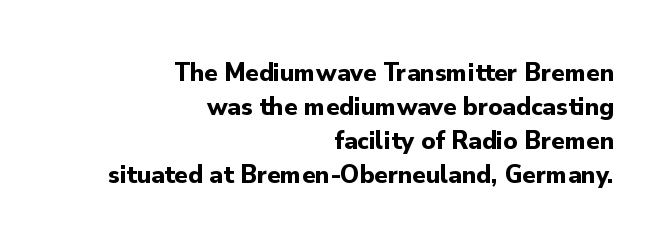
Q: Is the text bold? A: Yes.
Q: Is the text italic (slanted)? A: No, it is upright.
Q: Is the text underlined? A: No.
Q: How is the paragraph aligned? A: Right-aligned.
Q: Is the spacing between letters normal or unusually wide? A: Normal.
Q: Is the spacing between lines tight, normal or loose? A: Normal.
